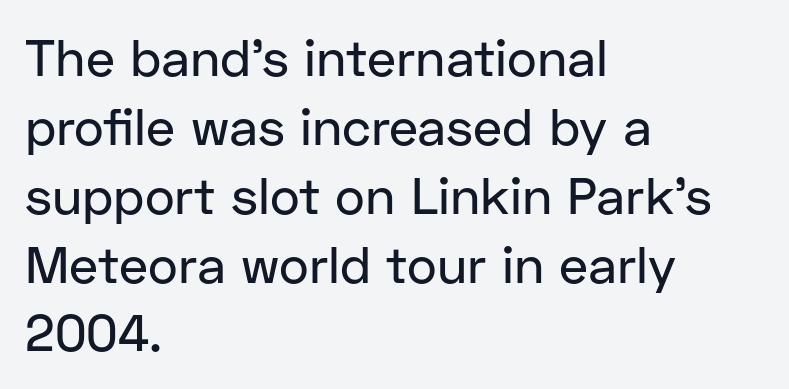
Q: Is the text italic (slanted)? A: No, it is upright.
Q: Is the typeface a serif or a sans-serif typeface? A: Sans-serif.
Q: Is the text underlined? A: No.
Q: How is the paragraph aligned? A: Left-aligned.
Q: Is the spacing between letters normal or unusually wide? A: Normal.
Q: Is the spacing between lines tight, normal or loose? A: Normal.
Q: Width (condensed, normal, or wide)? A: Normal.
Q: Stroke contrast? A: Low.
Q: x-height? A: Medium.
Q: Monospaced? A: No.
